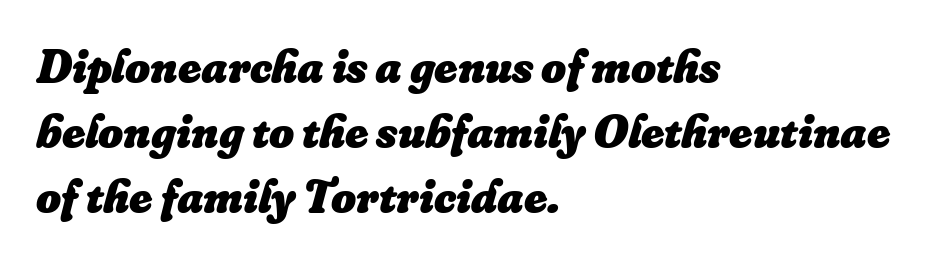
{"italic": "yes", "lean": "right", "slant_degrees": 16, "bold": "yes", "weight": "heavy", "width": "normal", "stroke_contrast": "low", "x_height": "small", "monospaced": "no", "underline": "no", "align": "left", "line_spacing": "normal", "line_spacing_ratio": 1.35, "letter_spacing": "normal", "letter_spacing_em": 0.0, "glyph_px": 48}
